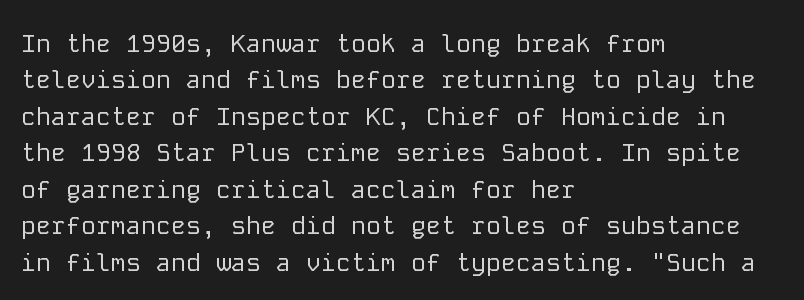
{"italic": "no", "bold": "no", "underline": "no", "align": "left", "line_spacing": "normal", "line_spacing_ratio": 1.46, "letter_spacing": "normal", "letter_spacing_em": 0.0, "glyph_px": 25}
